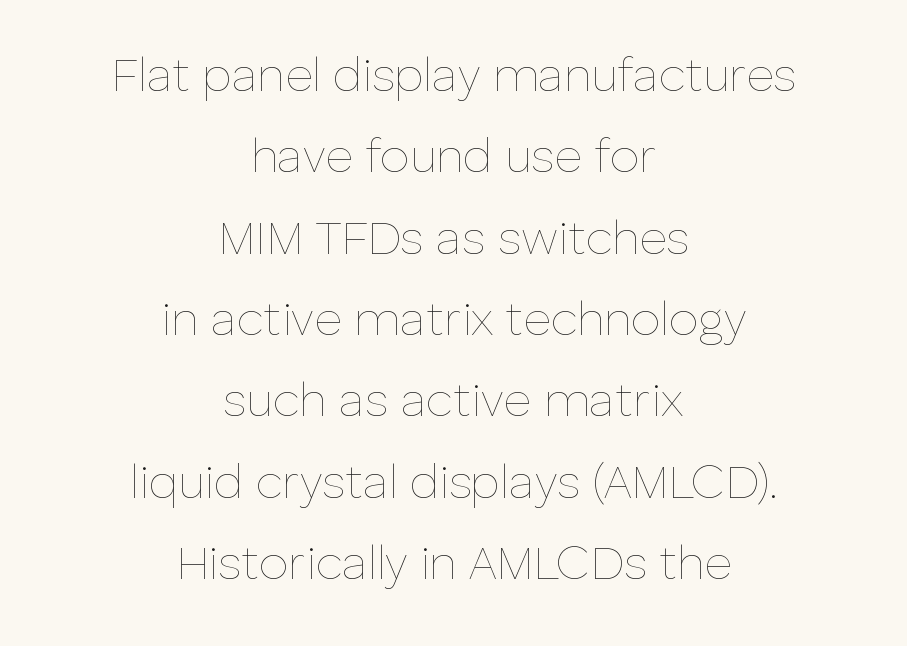
Q: Is the text bold? A: No.
Q: Is the text italic (slanted)? A: No, it is upright.
Q: Is the text underlined? A: No.
Q: How is the paragraph aligned? A: Centered.
Q: Is the spacing between letters normal or unusually wide? A: Normal.
Q: Width (condensed, normal, or wide)? A: Normal.
Q: Stroke contrast? A: Low.
Q: x-height? A: Medium.
Q: Monospaced? A: No.
